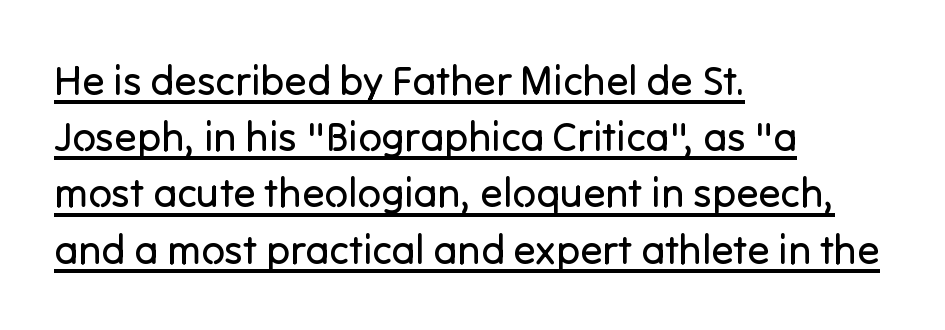
Horizontal alignment here is leftward, the default for most running prose. The letters stand upright; this is a roman face. Is the type heavy? It reads as light-to-regular instead. Tracking here is standard; glyphs follow each other at the usual distance. Classification — sans serif. The designer left line spacing at the default.
